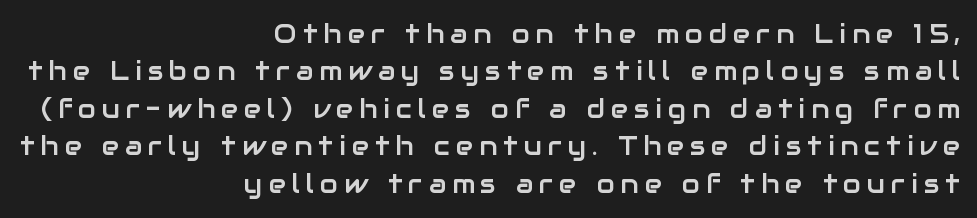
The image shows 26 px text type, upright; set right-aligned, normal line spacing (1.44x), unusually wide letter spacing (+0.23 em), not underlined.
